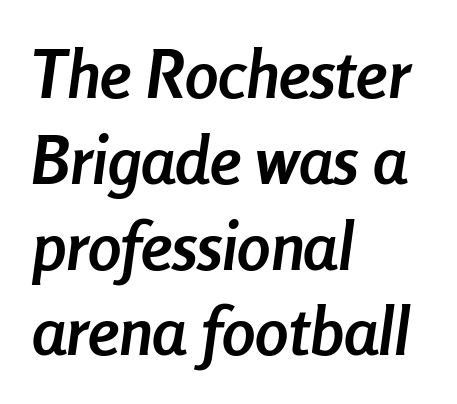
Q: Is the text bold? A: Yes.
Q: Is the text italic (slanted)? A: Yes, it leans right by about 8 degrees.
Q: Is the text underlined? A: No.
Q: How is the paragraph aligned? A: Left-aligned.
Q: Is the spacing between letters normal or unusually wide? A: Normal.
Q: Is the spacing between lines tight, normal or loose? A: Normal.
Q: Width (condensed, normal, or wide)? A: Condensed.
Q: Stroke contrast? A: Low.
Q: x-height? A: Medium.
Q: Monospaced? A: No.
